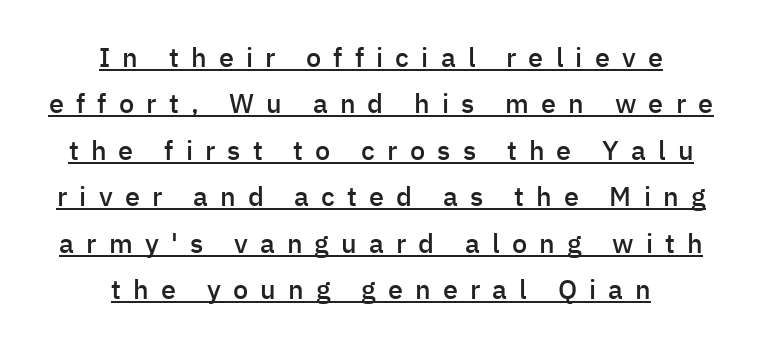
{"italic": "no", "bold": "semi", "underline": "yes", "align": "center", "line_spacing_ratio": 1.72, "letter_spacing": "wide", "letter_spacing_em": 0.45, "glyph_px": 27}
